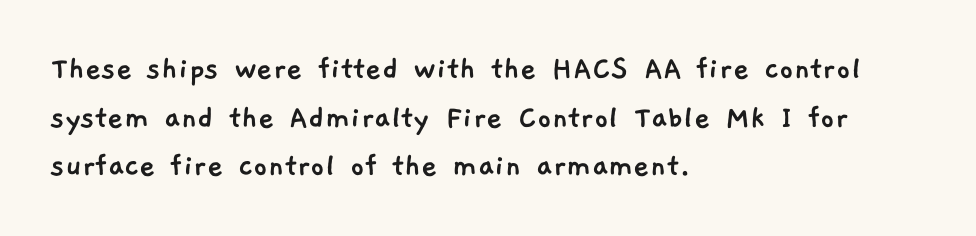
Normally led — the rows are evenly, conventionally spaced. Which margin do the lines hug? The left one — the right edge is uneven. Varying glyph widths throughout — classic text-font behaviour. Quick note: underline off.
